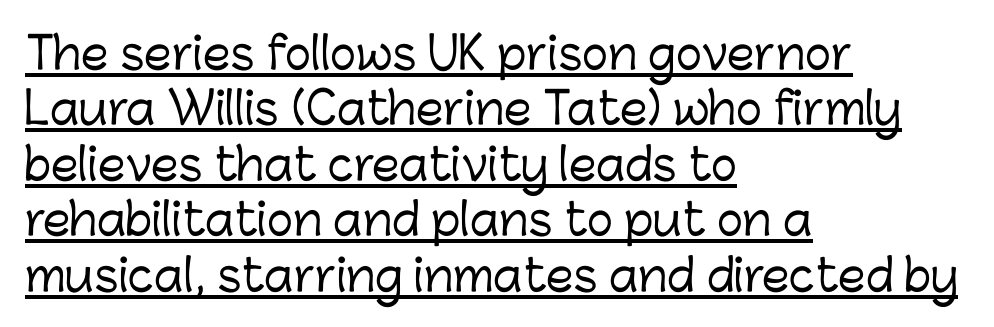
Rendered with straight, roman letterforms. Each letter's strokes conclude bluntly, with no projecting serifs. The string is rendered with underlining switched on. How are the letters spaced? Ordinarily, with no added tracking. The face used here is proportionally spaced, like ordinary book or web type. Regarding leading, the lines here are spaced in the standard way.
